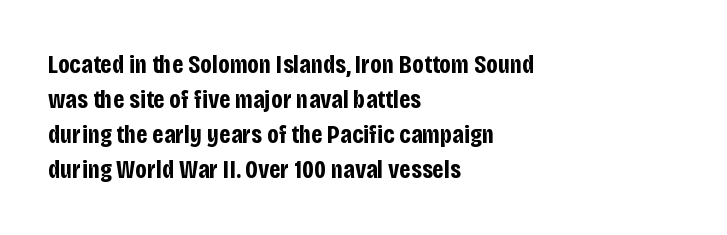
{"italic": "no", "bold": "yes", "underline": "no", "align": "left", "line_spacing": "normal", "line_spacing_ratio": 1.35, "letter_spacing": "normal", "letter_spacing_em": 0.0, "glyph_px": 26}
